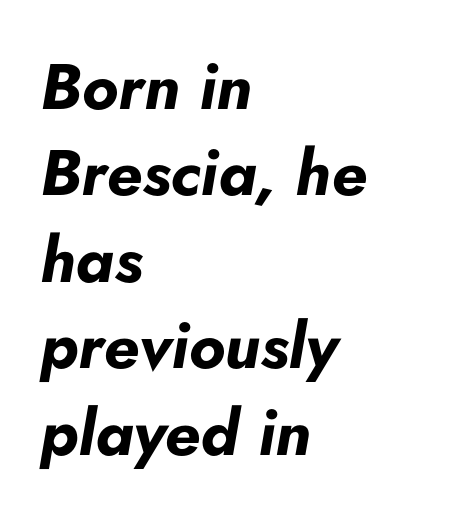
{"italic": "yes", "lean": "right", "slant_degrees": 5, "bold": "yes", "weight": "bold", "width": "normal", "stroke_contrast": "low", "x_height": "small", "monospaced": "no", "underline": "no", "align": "left", "line_spacing": "normal", "line_spacing_ratio": 1.35, "letter_spacing": "normal", "letter_spacing_em": 0.0, "glyph_px": 64}
